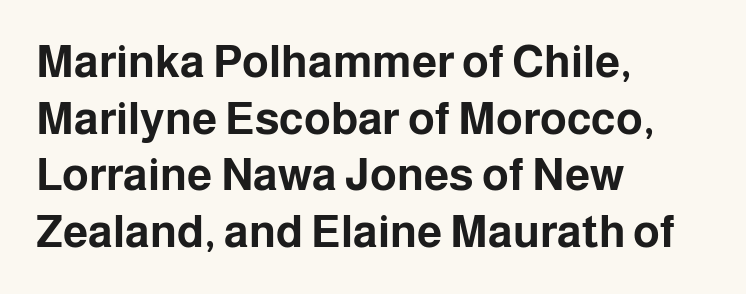
Horizontally, the lines are justified to the leading edge only. Here the glyphs are tracked normally, forming tight word shapes. Serif or sans? Sans — the stroke terminals are bare. A dark, heavy texture on the line: the type is bold. Ascenders rise straight up at ninety degrees. Regarding leading, the lines here are spaced in the standard way.
